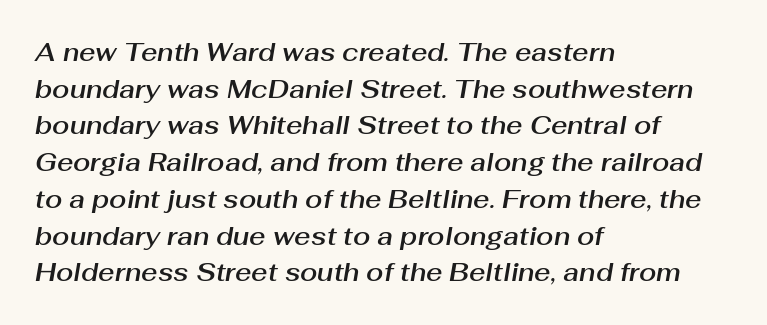
The image shows 25 px text type, italic (leaning right); set left-aligned, normal line spacing (1.47x), normal letter spacing, not underlined.
